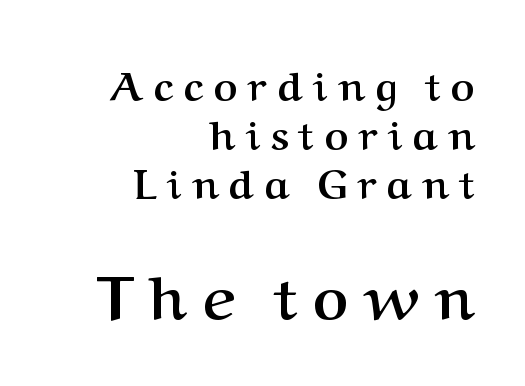
{"serif": "yes", "italic": "no", "bold": "yes", "weight": "semibold", "width": "normal", "stroke_contrast": "medium", "x_height": "medium", "monospaced": "no", "underline": "no", "align": "right", "line_spacing_ratio": 1.19, "letter_spacing": "wide", "letter_spacing_em": 0.26, "larger_block": "second", "size_ratio": 1.49, "glyph_px": 61}
